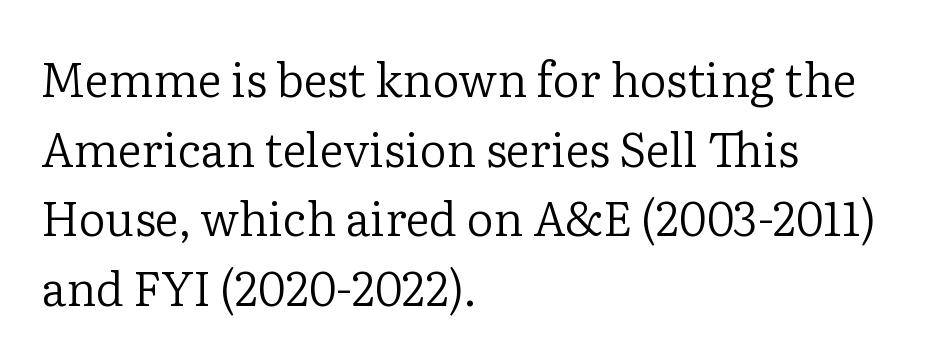
Little horizontal feet cap the strokes, marking this as serif type. Do the letters lean? They stand straight. Layout note: lines flush left. Only glyphs here, with clear space below each row.
